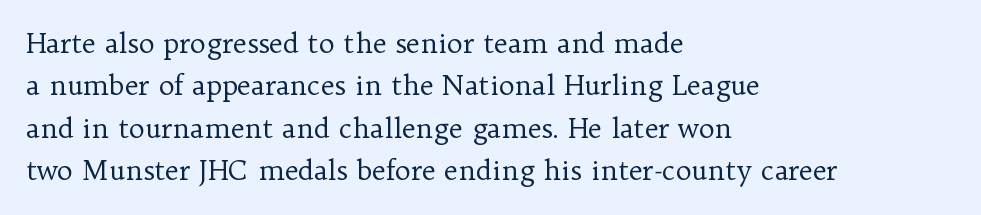
Characters follow at the spacing the type designer built in. Where is the straight margin? On the left. Weight: regular or lighter. Check the space under the baseline: it is left empty. Each new line begins a customary step beneath the previous one.
